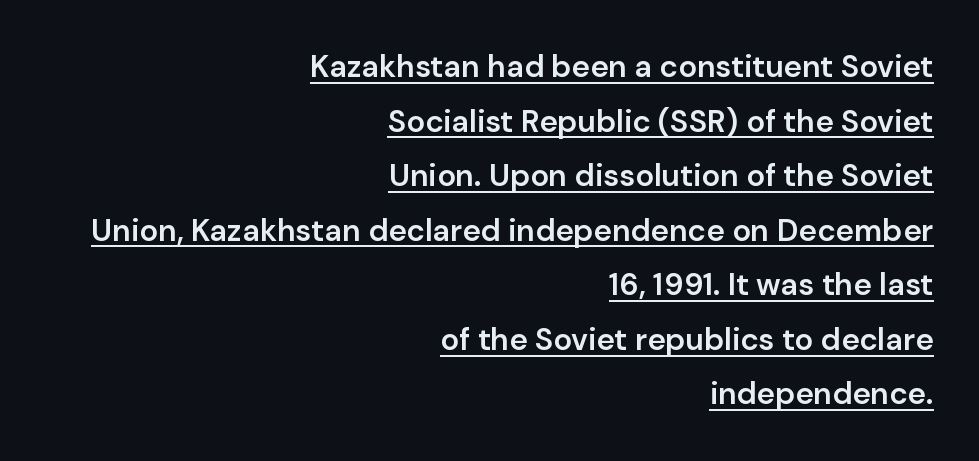
No italicization has been applied; the sample stays upright. The rendering anchors every line to the right-hand side. Letter spacing: default. These lines are composed in type without serifs.
